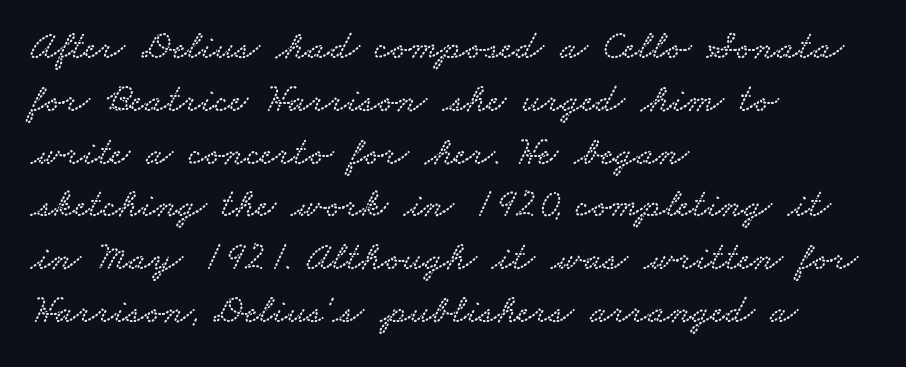
Q: Is the typeface a serif or a sans-serif typeface? A: Serif.
Q: Is the text underlined? A: No.
Q: How is the paragraph aligned? A: Left-aligned.
Q: Is the spacing between letters normal or unusually wide? A: Normal.
Q: Is the spacing between lines tight, normal or loose? A: Normal.
Q: Width (condensed, normal, or wide)? A: Wide.
Q: Stroke contrast? A: Low.
Q: x-height? A: Small.
Q: Monospaced? A: No.
